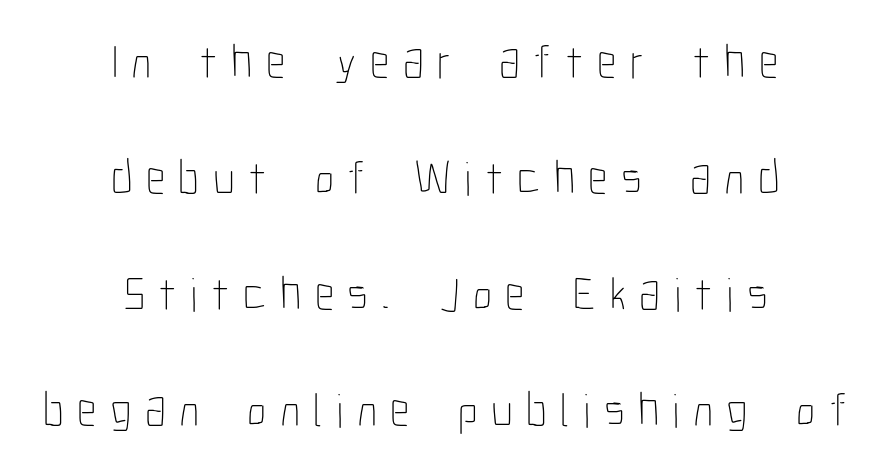
{"italic": "no", "bold": "no", "weight": "thin", "width": "condensed", "stroke_contrast": "low", "x_height": "medium", "monospaced": "no", "underline": "no", "align": "center", "line_spacing": "loose", "line_spacing_ratio": 2.42, "letter_spacing": "wide", "letter_spacing_em": 0.28, "glyph_px": 48}
